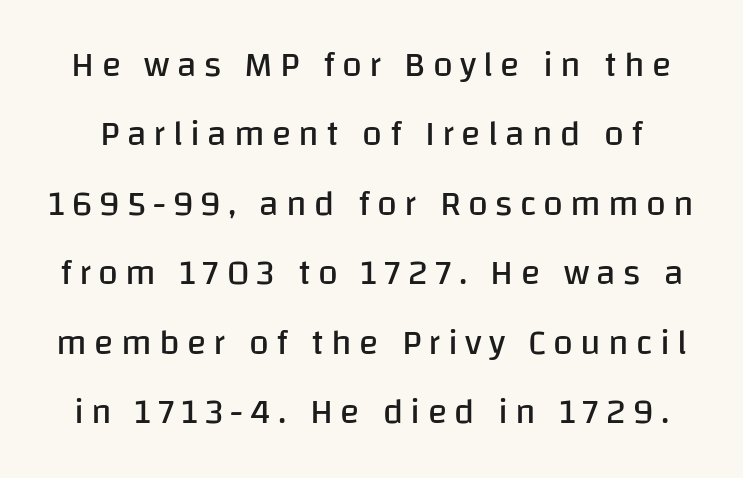
Q: Is the text bold? A: No.
Q: Is the text italic (slanted)? A: No, it is upright.
Q: Is the typeface a serif or a sans-serif typeface? A: Sans-serif.
Q: Is the text underlined? A: No.
Q: Is the spacing between letters normal or unusually wide? A: Unusually wide.
Q: Is the spacing between lines tight, normal or loose? A: Loose.
Q: Width (condensed, normal, or wide)? A: Normal.
Q: Stroke contrast? A: Low.
Q: x-height? A: Large.
Q: Monospaced? A: No.
